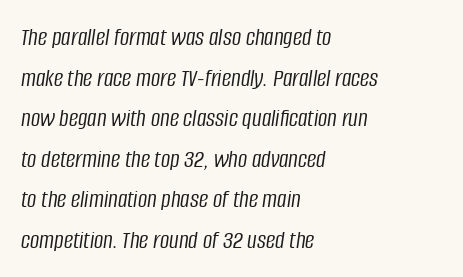
Each new line begins a customary step beneath the previous one. Lines of text with bare space underneath. Between one letter and the next there's only the usual sliver of space. Looking at the ascenders, they clearly lean. The weight would be labelled regular, book, light, or lighter still. Line beginnings align vertically; line endings do not.
